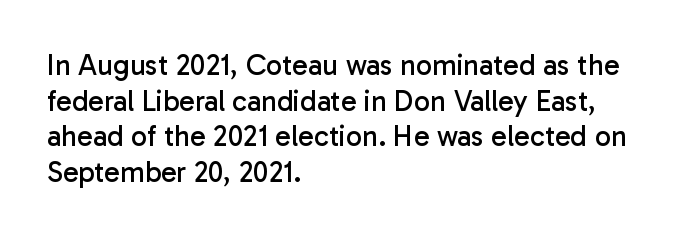
Think of a printed novel: that variable character pitch is what you see here. Compared with typical body copy, the letter spacing here is the same. Every row of glyphs begins at an identical x-position on the left. Check where the strokes stop: nothing finishes them off — pure sans. Vertical strokes here are truly vertical. Stems and bowls with no extra thickness — not bold.
